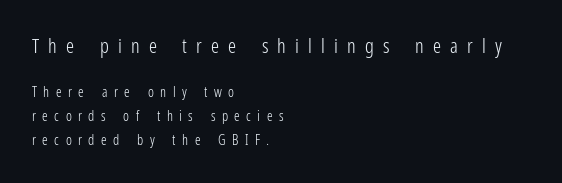
{"italic": "no", "bold": "no", "underline": "no", "align": "left", "line_spacing_ratio": 1.71, "letter_spacing": "wide", "letter_spacing_em": 0.46, "larger_block": "first", "size_ratio": 1.43, "glyph_px": 20}
